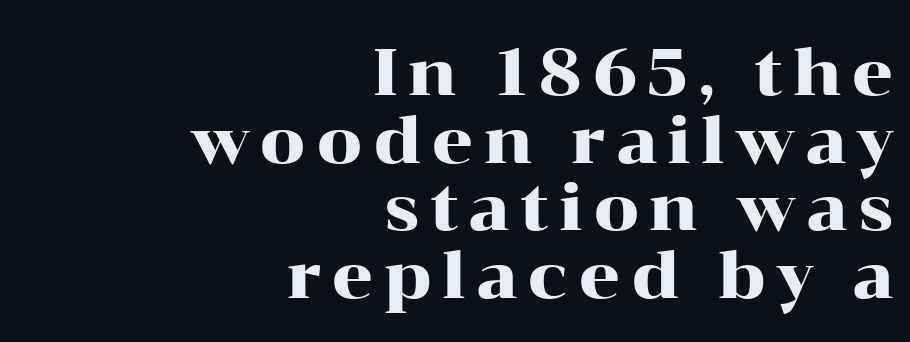
The image shows 65 px wide serif type, upright; set right-aligned, tight line spacing (1.04x), not underlined; high stroke contrast and a medium x-height.
